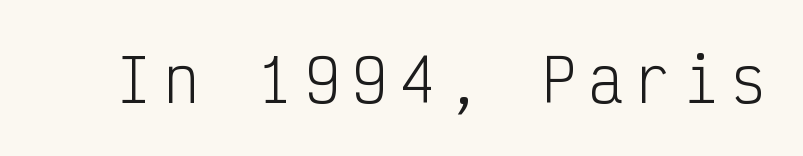
The letters look calm and open, with moderate or lighter stems. How are the letters spaced? Widely, with obvious added tracking. This sample uses an upright cut, with every glyph sitting square on the baseline. These lines are rendered in a fixed-pitch font.
